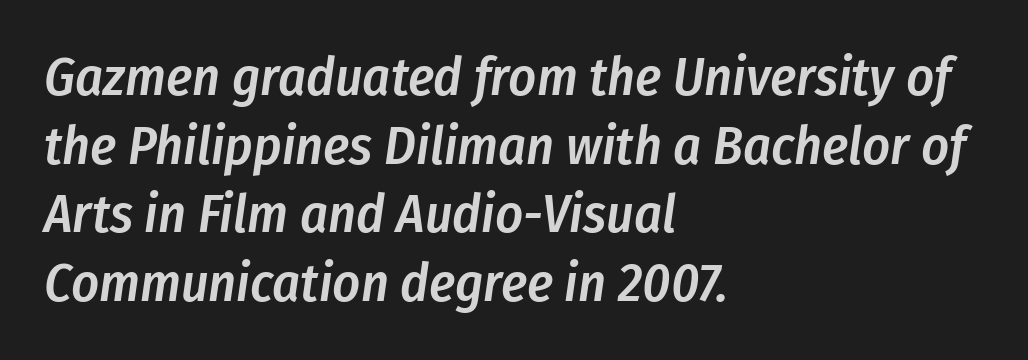
Q: Is the text bold? A: Semi-bold.
Q: Is the text italic (slanted)? A: Yes, it leans right by about 8 degrees.
Q: Is the text underlined? A: No.
Q: How is the paragraph aligned? A: Left-aligned.
Q: Is the spacing between letters normal or unusually wide? A: Normal.
Q: Is the spacing between lines tight, normal or loose? A: Normal.
Q: Width (condensed, normal, or wide)? A: Condensed.
Q: Stroke contrast? A: Low.
Q: x-height? A: Medium.
Q: Monospaced? A: No.
